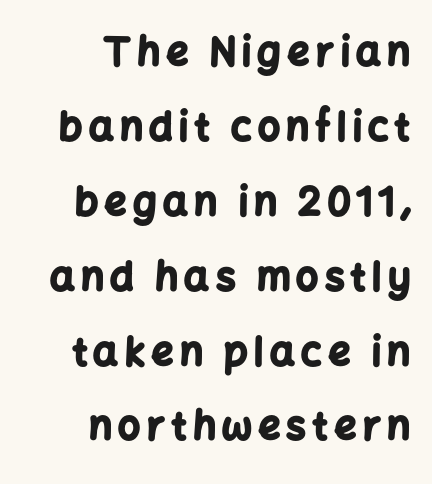
{"serif": "no", "italic": "no", "bold": "yes", "weight": "bold", "width": "normal", "stroke_contrast": "low", "x_height": "medium", "monospaced": "no", "underline": "no", "align": "right", "line_spacing": "loose", "line_spacing_ratio": 1.92, "glyph_px": 39}
